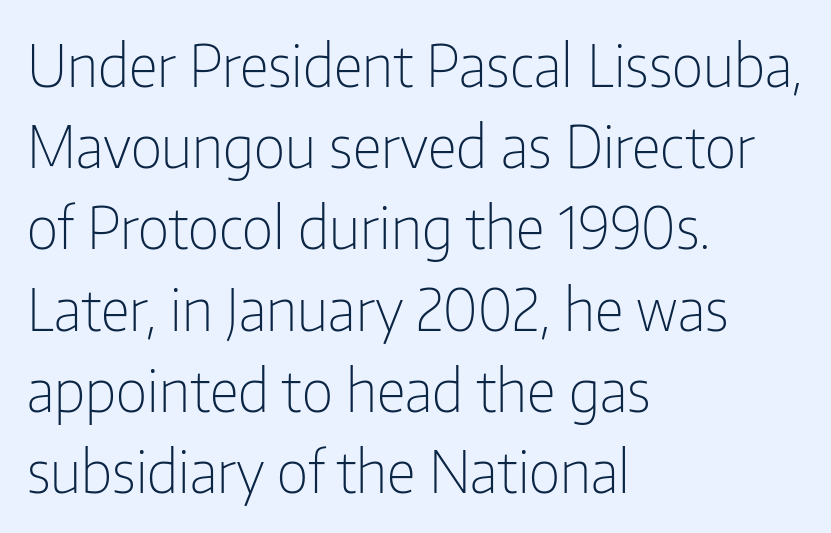
Q: Is the text bold? A: No.
Q: Is the text italic (slanted)? A: No, it is upright.
Q: Is the typeface a serif or a sans-serif typeface? A: Sans-serif.
Q: Is the text underlined? A: No.
Q: How is the paragraph aligned? A: Left-aligned.
Q: Is the spacing between letters normal or unusually wide? A: Normal.
Q: Is the spacing between lines tight, normal or loose? A: Normal.
Q: Width (condensed, normal, or wide)? A: Condensed.
Q: Stroke contrast? A: Low.
Q: x-height? A: Medium.
Q: Monospaced? A: No.
